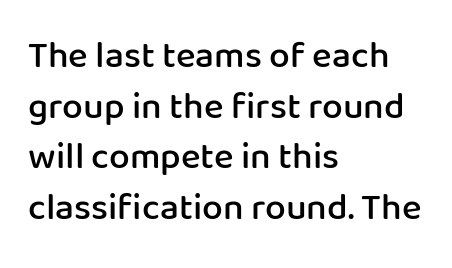
{"serif": "no", "italic": "no", "bold": "semi", "weight": "semibold", "width": "normal", "stroke_contrast": "low", "x_height": "medium", "monospaced": "no", "underline": "no", "align": "left", "line_spacing": "normal", "line_spacing_ratio": 1.37, "letter_spacing": "normal", "letter_spacing_em": 0.0, "glyph_px": 37}
